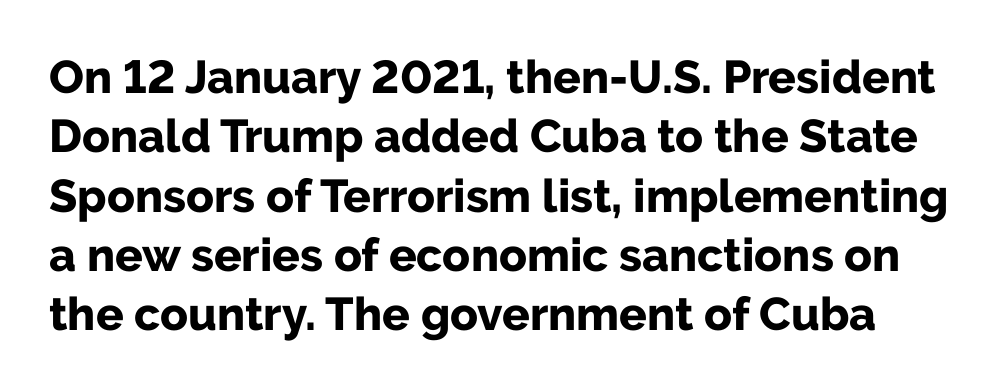
The image shows 46 px bold sans-serif type, upright; set normal line spacing (1.29x), normal letter spacing, not underlined; low stroke contrast and a medium x-height.
